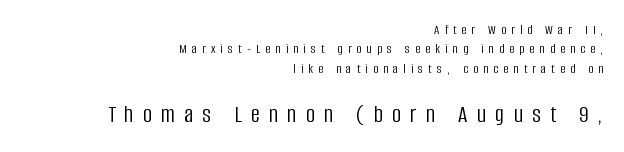
Q: Is the text bold? A: No.
Q: Is the text italic (slanted)? A: No, it is upright.
Q: Is the text underlined? A: No.
Q: How is the paragraph aligned? A: Right-aligned.
Q: Is the spacing between letters normal or unusually wide? A: Unusually wide.
Q: Is the spacing between lines tight, normal or loose? A: Normal.
Q: Which block of text is set in a larger size, the first (top) or the second (bottom)? A: The second (bottom) one.
